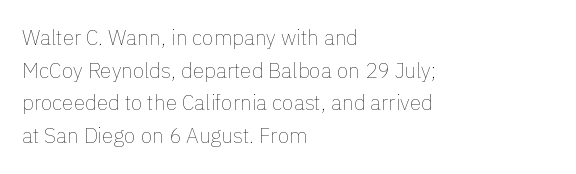
{"italic": "no", "bold": "no", "underline": "no", "align": "left", "line_spacing": "normal", "line_spacing_ratio": 1.55, "letter_spacing": "normal", "letter_spacing_em": 0.0, "glyph_px": 21}
